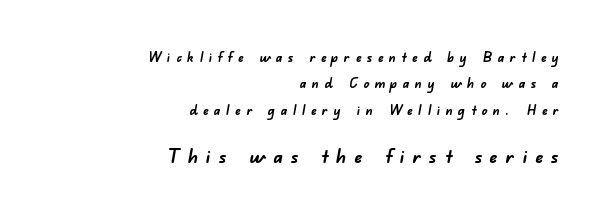
The tracking jumps out immediately: characters are airy and widely separated. How heavy is the stroke? Heavy — this is a bold. Top chunk: small. Bottom chunk: large. Honestly, there is no underline to notice here at all. In CSS terms this would be text-align: right.
